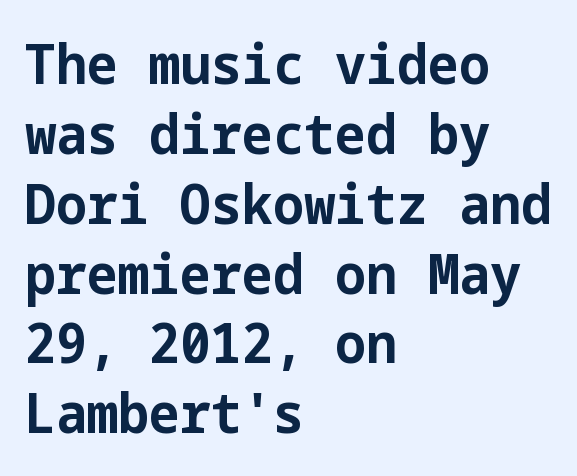
Q: Is the text bold? A: Yes.
Q: Is the text italic (slanted)? A: No, it is upright.
Q: Is the typeface a serif or a sans-serif typeface? A: Sans-serif.
Q: Is the text underlined? A: No.
Q: How is the paragraph aligned? A: Left-aligned.
Q: Is the spacing between letters normal or unusually wide? A: Normal.
Q: Is the spacing between lines tight, normal or loose? A: Normal.
Q: Width (condensed, normal, or wide)? A: Normal.
Q: Stroke contrast? A: Low.
Q: x-height? A: Medium.
